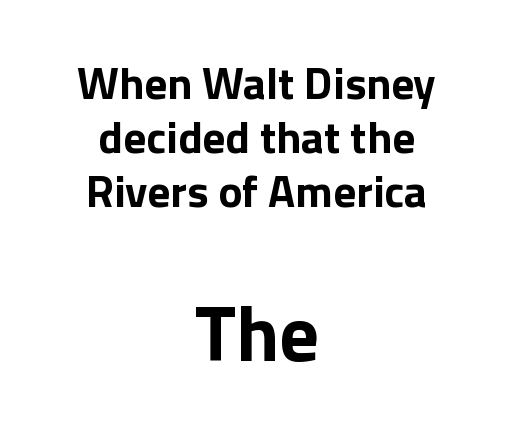
The image shows 78 px bold sans-serif type, upright; set centered, line spacing 1.2x, normal letter spacing, not underlined; the second (bottom) block is 1.73x larger; a medium x-height.
